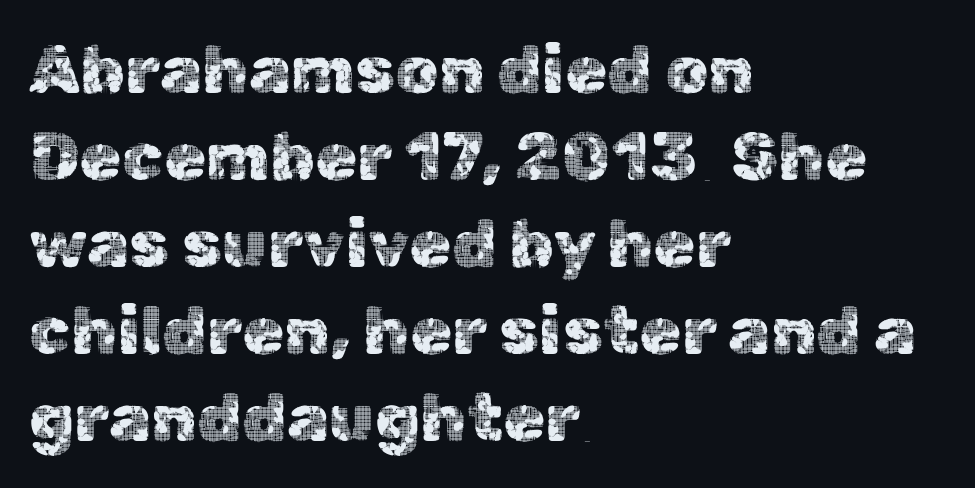
Descenders are the only things crossing below the line. Classification — sans serif. The passage shown has conventional tracking throughout. The letters stand upright; this is a roman face. Proportional: the letters do not fall into vertical columns.
